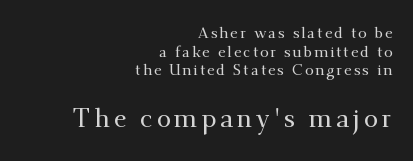
{"italic": "no", "underline": "no", "align": "right", "line_spacing_ratio": 1.24, "larger_block": "second", "size_ratio": 1.73, "glyph_px": 26}
